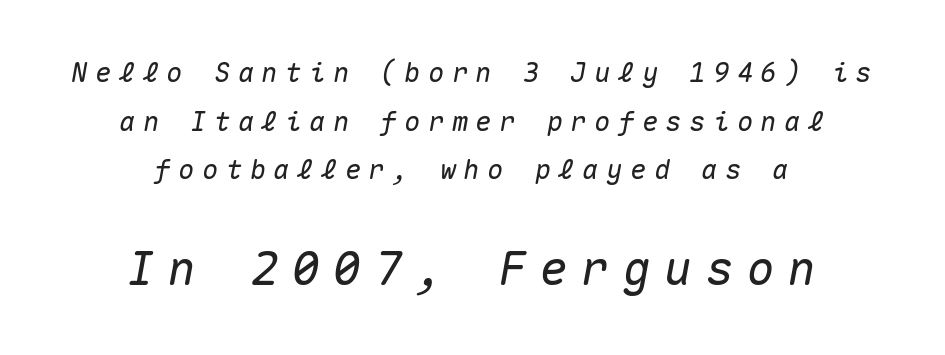
{"italic": "yes", "lean": "right", "slant_degrees": 10, "width": "normal", "stroke_contrast": "medium", "x_height": "medium", "monospaced": "yes", "underline": "no", "align": "center", "line_spacing_ratio": 1.8, "letter_spacing": "wide", "letter_spacing_em": 0.28, "larger_block": "second", "size_ratio": 1.74, "glyph_px": 47}
